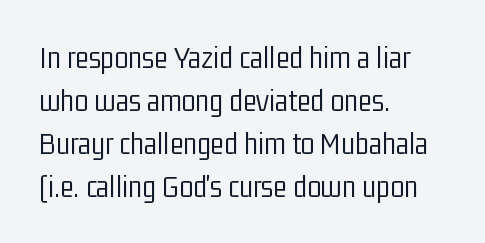
{"serif": "no", "italic": "no", "bold": "no", "weight": "light", "width": "condensed", "stroke_contrast": "low", "x_height": "medium", "monospaced": "no", "underline": "no", "align": "left", "line_spacing": "normal", "line_spacing_ratio": 1.34, "letter_spacing": "normal", "letter_spacing_em": 0.0, "glyph_px": 32}
